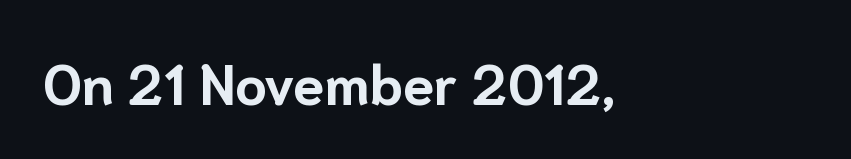
Characters remain perfectly vertical along every line. The letters advance in unequal steps, a hallmark of proportional type. How heavy is the stroke? Heavy — this is a bold. Alignment: flush left. Descenders are the only things crossing below the line.
